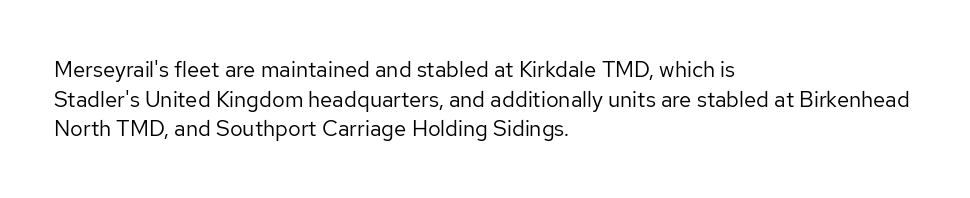
The image shows 22 px text type, upright; set left-aligned, normal line spacing (1.35x), normal letter spacing, not underlined.
